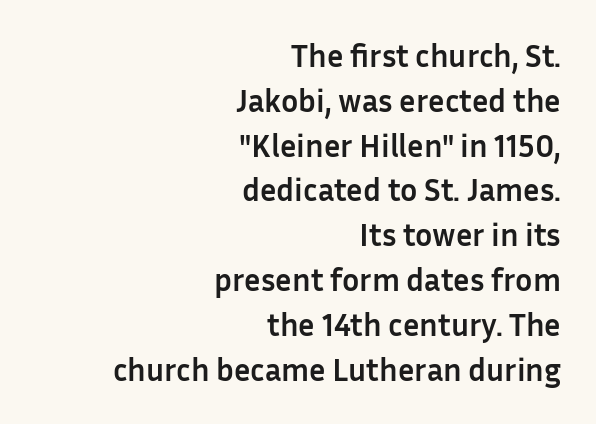
Horizontal alignment here is rightward, an uncommon choice for prose. The leading is moderate, giving the passage an even texture. This rendering leaves character spacing at its baseline value. The string is rendered with underlining switched off.
